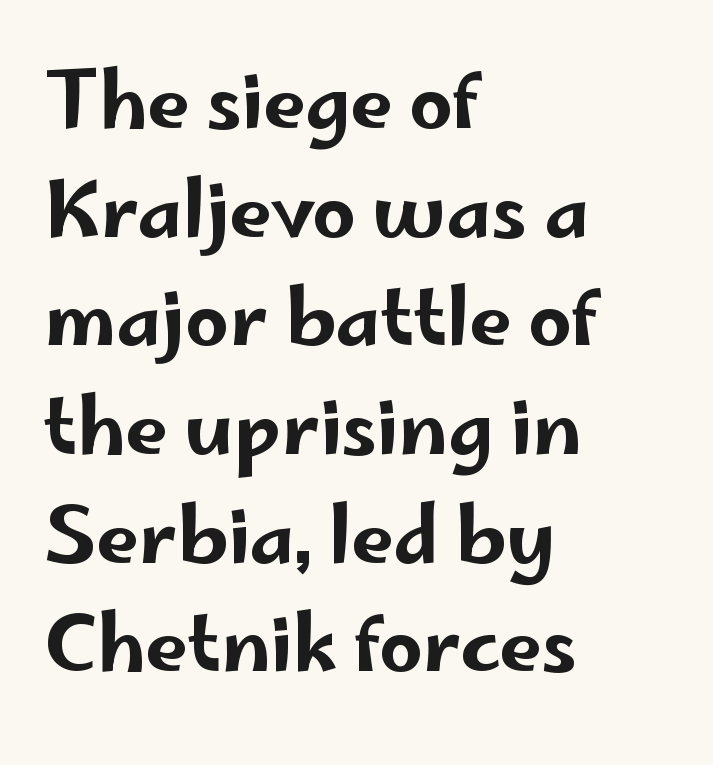
Q: Is the text italic (slanted)? A: No, it is upright.
Q: Is the typeface a serif or a sans-serif typeface? A: Sans-serif.
Q: Is the text underlined? A: No.
Q: How is the paragraph aligned? A: Left-aligned.
Q: Is the spacing between letters normal or unusually wide? A: Normal.
Q: Is the spacing between lines tight, normal or loose? A: Normal.
Q: Width (condensed, normal, or wide)? A: Wide.
Q: Stroke contrast? A: Low.
Q: x-height? A: Small.
Q: Monospaced? A: No.
